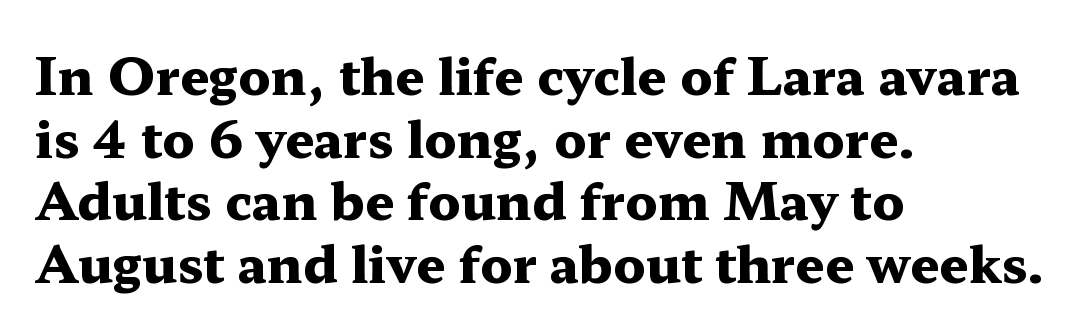
{"serif": "yes", "italic": "no", "bold": "yes", "weight": "heavy", "width": "wide", "stroke_contrast": "medium", "x_height": "medium", "monospaced": "no", "underline": "no", "align": "left", "line_spacing_ratio": 1.23, "letter_spacing": "normal", "letter_spacing_em": 0.0, "glyph_px": 51}
